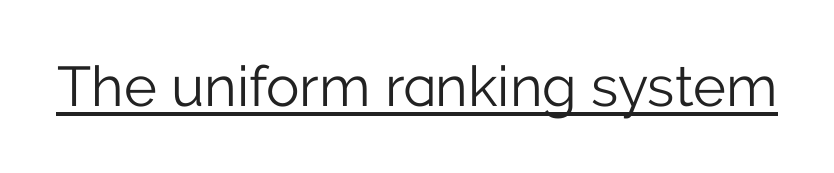
Q: Is the text bold? A: No.
Q: Is the text italic (slanted)? A: No, it is upright.
Q: Is the typeface a serif or a sans-serif typeface? A: Sans-serif.
Q: Is the text underlined? A: Yes.
Q: Is the spacing between letters normal or unusually wide? A: Normal.
Q: Width (condensed, normal, or wide)? A: Normal.
Q: Stroke contrast? A: Low.
Q: x-height? A: Medium.
Q: Monospaced? A: No.
